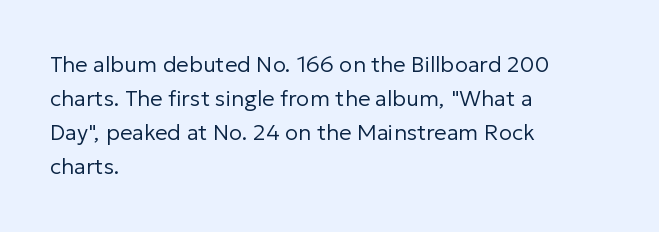
The image shows 22 px text type, upright; set left-aligned, normal line spacing (1.55x), normal letter spacing, not underlined.
